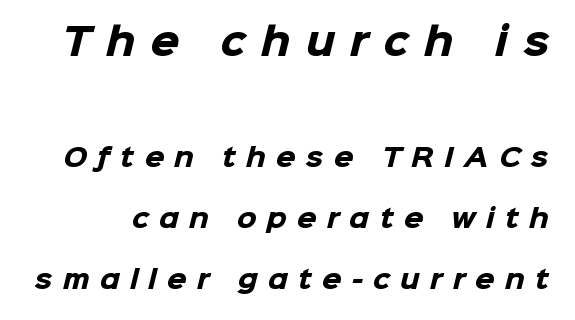
The image shows 37 px heavy sans-serif type; set loose line spacing (2.44x), unusually wide letter spacing (+0.41 em), not underlined; the first (top) block is 1.48x larger; low stroke contrast and a medium x-height.
